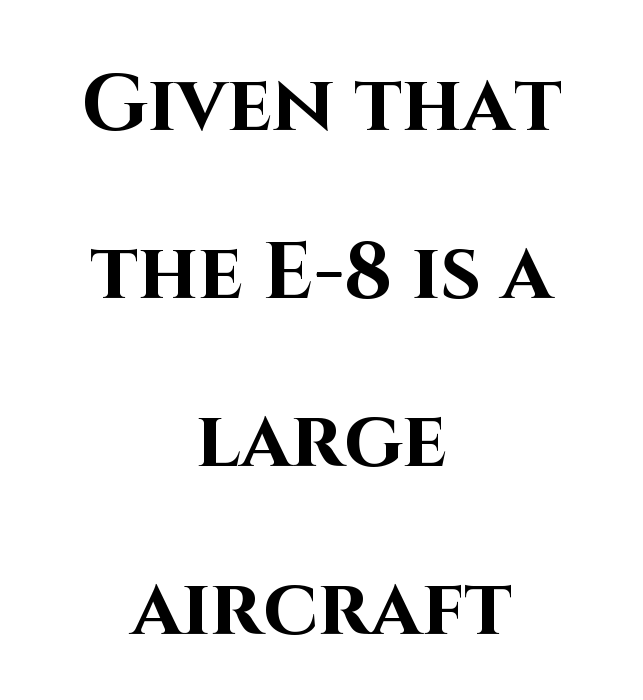
Grotesque or geometric, the face here clearly has no serifs. Each word holds together tightly as a unit, with standard inter-letter gaps. What's the leading like? Stretched, with rows far apart. Layout note: lines centered. Only glyphs here, with clear space below each row. Strokes here are thick enough to call this a true bold.
